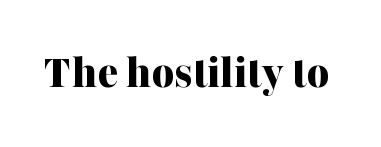
{"serif": "yes", "italic": "no", "bold": "yes", "weight": "bold", "width": "normal", "stroke_contrast": "medium", "x_height": "medium", "monospaced": "no", "underline": "no", "letter_spacing": "normal", "letter_spacing_em": 0.0, "glyph_px": 48}
